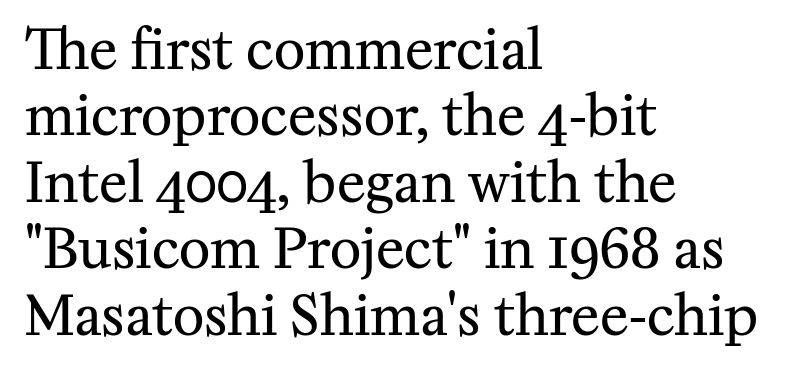
These glyphs show unthickened strokes, regular width or finer. This rendering uses left alignment, leaving the right contour irregular. This rendering leaves character spacing at its baseline value. Each letter keeps its own natural width here, so spacing adapts to shape. Typographically, this falls in the serif category.
